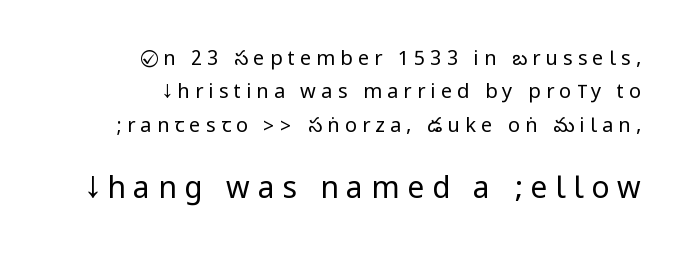
Each new line begins a customary step beneath the previous one. Line ends are locked; line starts wander. The passage shown is not bold in any degree. Posture: upright roman. The designer gave the closing block more size than the opening block.
